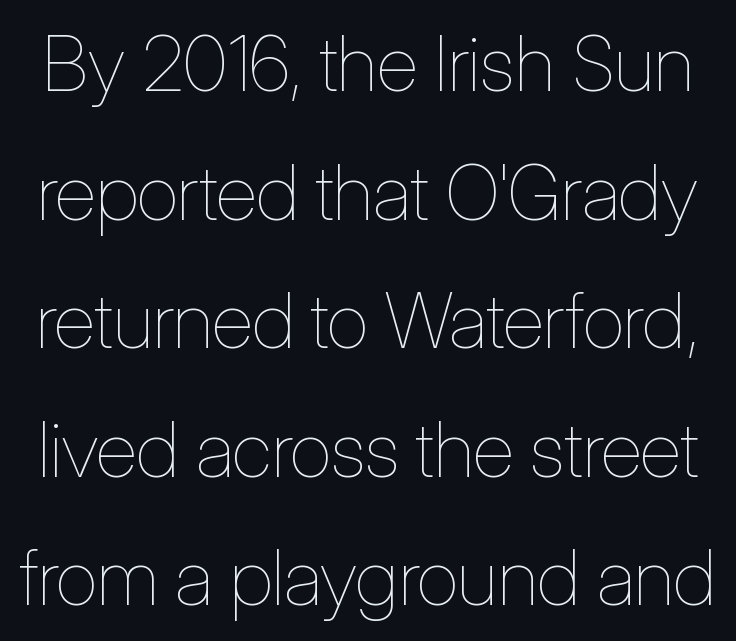
Q: Is the text bold? A: No.
Q: Is the text italic (slanted)? A: No, it is upright.
Q: Is the text underlined? A: No.
Q: Is the spacing between letters normal or unusually wide? A: Normal.
Q: Is the spacing between lines tight, normal or loose? A: Normal.
Q: Width (condensed, normal, or wide)? A: Condensed.
Q: Stroke contrast? A: Low.
Q: x-height? A: Medium.
Q: Monospaced? A: No.
